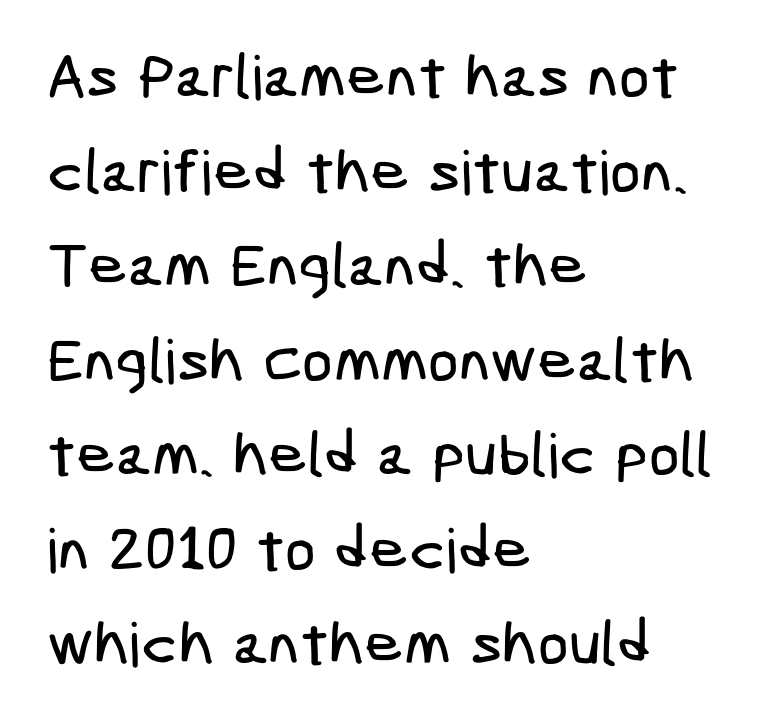
The image shows 61 px condensed sans-serif type; set left-aligned, normal line spacing (1.55x), normal letter spacing, not underlined; low stroke contrast and a medium x-height.
